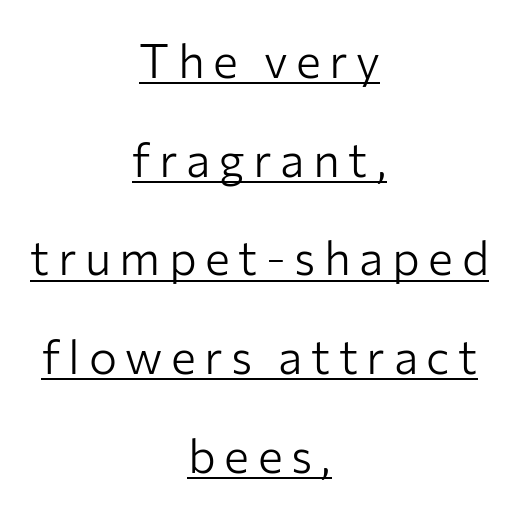
A typographer would call this underscored text. Vertical strokes here are truly vertical. A quiet, ordinary-to-light weight characterises the typeface. The typeface chosen for these lines omits serifs.
